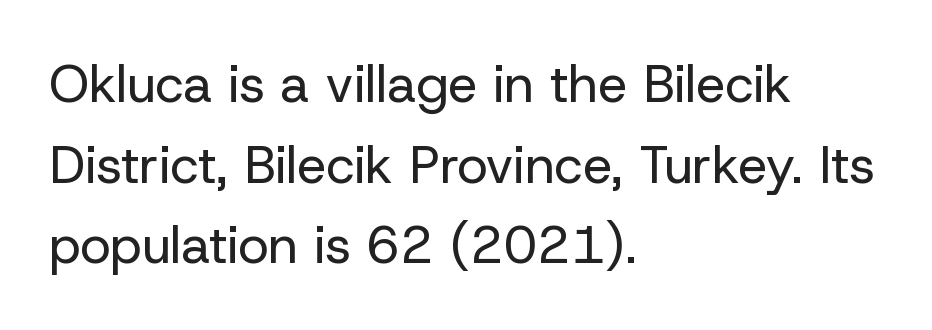
Q: Is the text bold? A: No.
Q: Is the text italic (slanted)? A: No, it is upright.
Q: Is the typeface a serif or a sans-serif typeface? A: Sans-serif.
Q: Is the text underlined? A: No.
Q: How is the paragraph aligned? A: Left-aligned.
Q: Is the spacing between letters normal or unusually wide? A: Normal.
Q: Is the spacing between lines tight, normal or loose? A: Normal.
Q: Width (condensed, normal, or wide)? A: Normal.
Q: Stroke contrast? A: Low.
Q: x-height? A: Medium.
Q: Monospaced? A: No.
